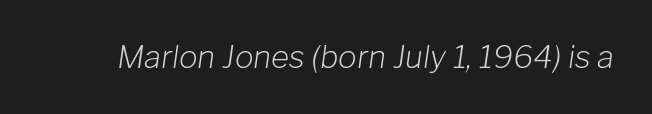
The image shows 31 px light type, italic (leaning right); set normal letter spacing, not underlined; low stroke contrast and a medium x-height.
